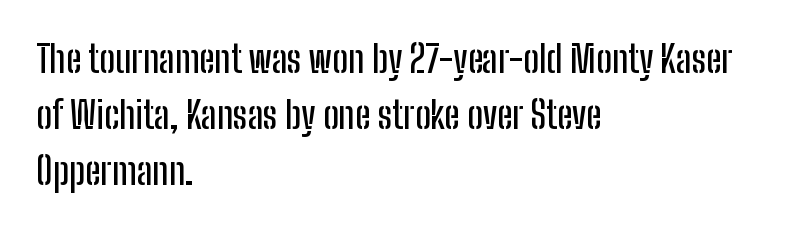
The image shows 37 px condensed sans-serif type, upright; set left-aligned, normal line spacing (1.52x), normal letter spacing, not underlined; low stroke contrast and a medium x-height.
